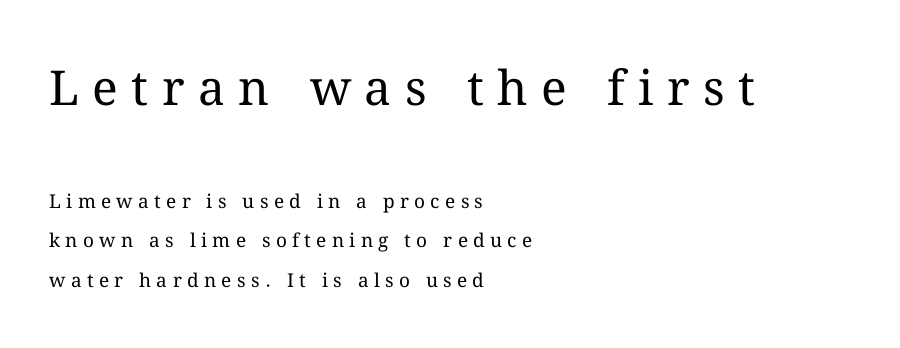
Q: Is the text bold? A: No.
Q: Is the text italic (slanted)? A: No, it is upright.
Q: Is the text underlined? A: No.
Q: How is the paragraph aligned? A: Left-aligned.
Q: Is the spacing between letters normal or unusually wide? A: Unusually wide.
Q: Is the spacing between lines tight, normal or loose? A: Loose.
Q: Which block of text is set in a larger size, the first (top) or the second (bottom)? A: The first (top) one.
Q: Width (condensed, normal, or wide)? A: Normal.
Q: Stroke contrast? A: Medium.
Q: x-height? A: Medium.
Q: Monospaced? A: No.
